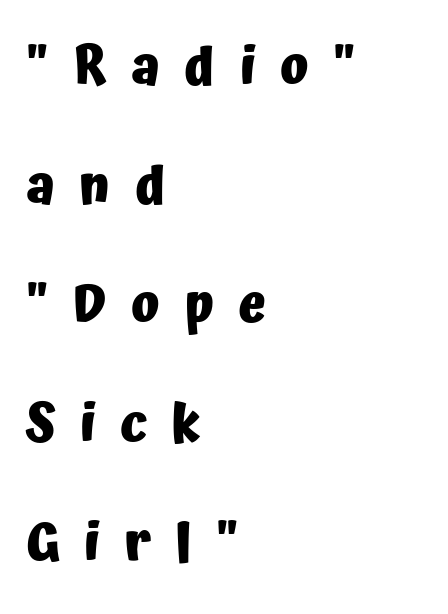
The image shows 52 px heavy sans-serif type, upright; set left-aligned, loose line spacing (2.29x), unusually wide letter spacing (+0.47 em), not underlined; low stroke contrast and a medium x-height.
